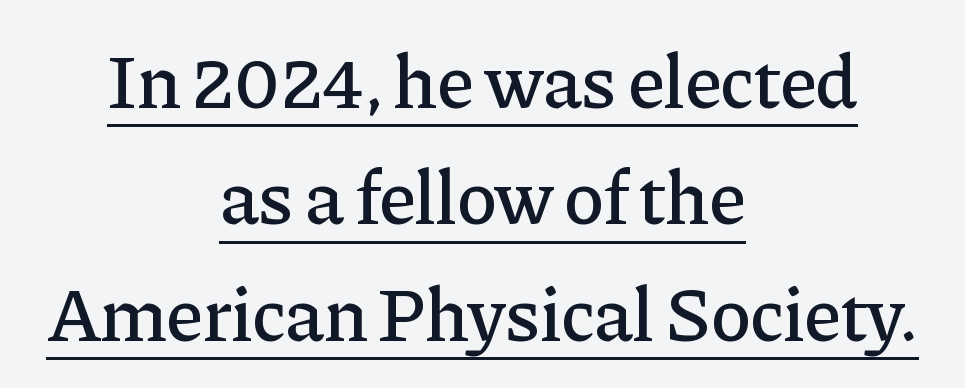
{"serif": "yes", "italic": "no", "width": "normal", "stroke_contrast": "low", "x_height": "medium", "monospaced": "no", "underline": "yes", "align": "center", "line_spacing": "normal", "line_spacing_ratio": 1.53, "letter_spacing": "normal", "letter_spacing_em": 0.0, "glyph_px": 76}
